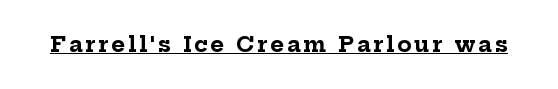
Do the letters lean? They stand straight. Compared with an ordinary text face, these strokes are far heavier — a full bold. Emphasis is given by a line drawn under the lettering.
